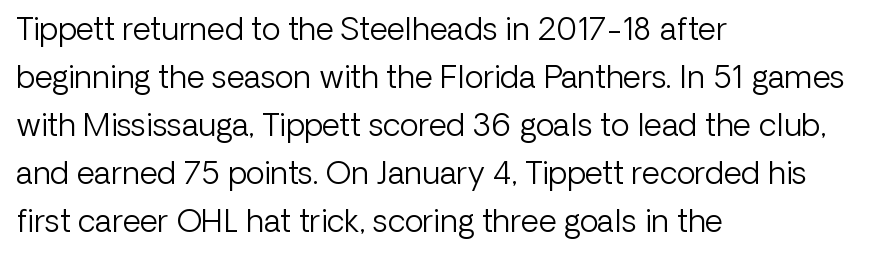
The image shows 31 px light sans-serif type, upright; set left-aligned, normal line spacing (1.55x), normal letter spacing, not underlined; low stroke contrast and a medium x-height.
